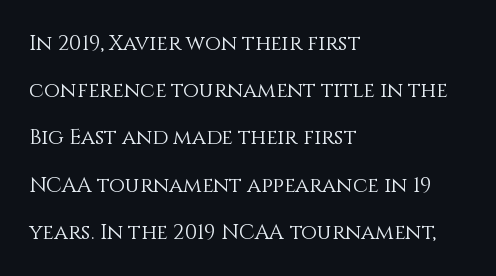
{"italic": "no", "bold": "no", "underline": "no", "align": "left", "line_spacing": "loose", "line_spacing_ratio": 2.25, "letter_spacing": "normal", "letter_spacing_em": 0.0, "glyph_px": 21}
